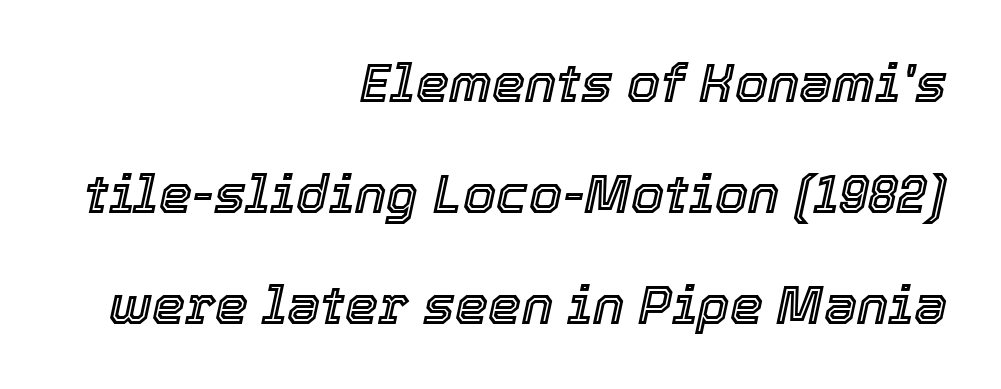
Q: Is the text italic (slanted)? A: Yes, it leans right by about 12 degrees.
Q: Is the text underlined? A: No.
Q: How is the paragraph aligned? A: Right-aligned.
Q: Is the spacing between letters normal or unusually wide? A: Normal.
Q: Is the spacing between lines tight, normal or loose? A: Loose.
Q: Width (condensed, normal, or wide)? A: Normal.
Q: x-height? A: Medium.
Q: Monospaced? A: No.
